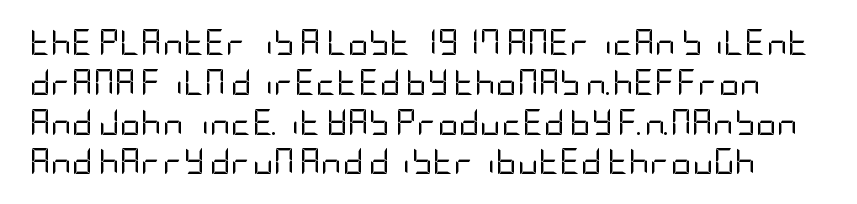
Letters have the restrained weight of plain body copy at most. Is there much room between lines? A standard amount, neither cramped nor airy. The foot of each line stays bare and open. A typesetter would call this zero additional tracking. The letters stand straight up with perfectly vertical stems.
